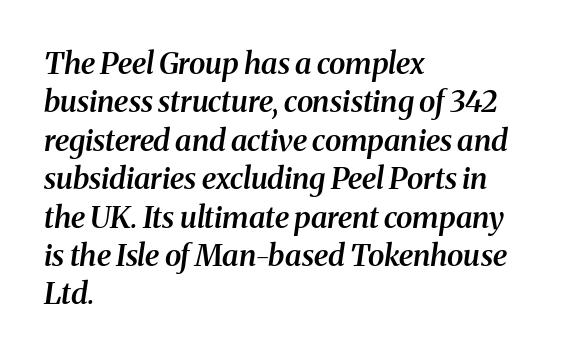
The image shows 30 px semibold serif type, italic (leaning right); set left-aligned, normal line spacing (1.28x), normal letter spacing, not underlined; medium stroke contrast and a medium x-height.
